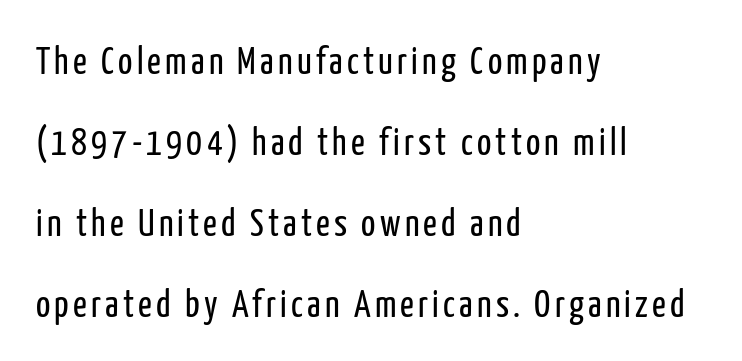
The image shows 38 px regular-weight, condensed sans-serif type, upright; set left-aligned, loose line spacing (2.13x), not underlined; low stroke contrast and a medium x-height.
